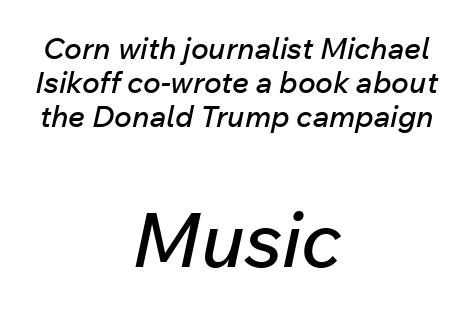
The image shows 76 px text type, italic (leaning right); set centered, tight line spacing (1.13x), normal letter spacing, not underlined; the second (bottom) block is 2.53x larger; low stroke contrast and a medium x-height.
